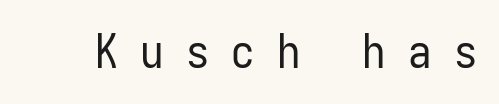
Q: Is the text bold? A: No.
Q: Is the text italic (slanted)? A: No, it is upright.
Q: Is the typeface a serif or a sans-serif typeface? A: Sans-serif.
Q: Is the text underlined? A: No.
Q: Is the spacing between letters normal or unusually wide? A: Unusually wide.
Q: Width (condensed, normal, or wide)? A: Condensed.
Q: Stroke contrast? A: Low.
Q: x-height? A: Medium.
Q: Monospaced? A: No.
